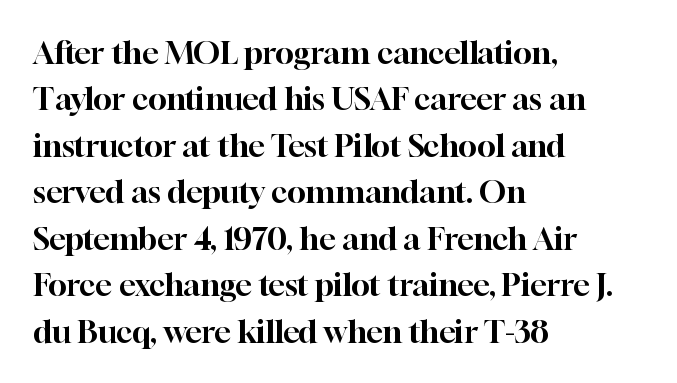
Descender tails drop into unmarked territory. Notice how the passage keeps a crisp vertical edge on the left only. Spacing verdict: proportional, widths tailored to each character. In terms of leading, this rendering sits right in the middle. Is this a sans? No — the strokes have serifs. The specimen reads as upright at a glance.
